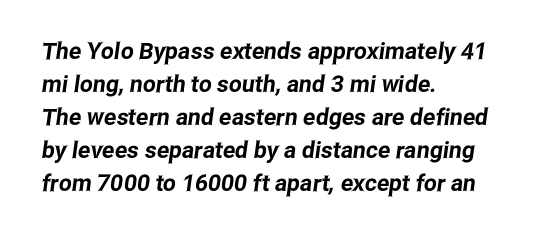
The image shows 23 px text type; set left-aligned, normal line spacing (1.43x), normal letter spacing, not underlined.
